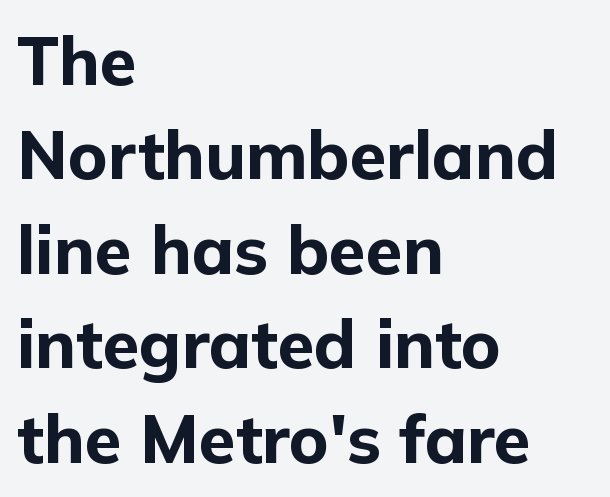
Q: Is the text bold? A: Yes.
Q: Is the text italic (slanted)? A: No, it is upright.
Q: Is the typeface a serif or a sans-serif typeface? A: Sans-serif.
Q: Is the text underlined? A: No.
Q: How is the paragraph aligned? A: Left-aligned.
Q: Is the spacing between letters normal or unusually wide? A: Normal.
Q: Is the spacing between lines tight, normal or loose? A: Normal.
Q: Width (condensed, normal, or wide)? A: Normal.
Q: Stroke contrast? A: Low.
Q: x-height? A: Medium.
Q: Monospaced? A: No.
